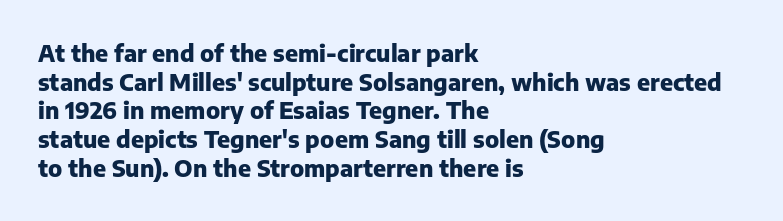
In CSS terms this would be text-align: left. On the weight axis this lands at bold, roughly 700. No word sits above an underline. Regarding leading, the lines here are spaced in the standard way. Quick note: not italic, upright. Glyph-to-glyph distance matches everyday printed text.
